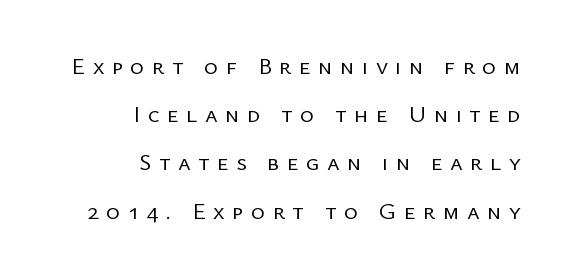
The image shows 24 px text type, upright; set right-aligned, loose line spacing (2.01x), unusually wide letter spacing (+0.31 em), not underlined.
